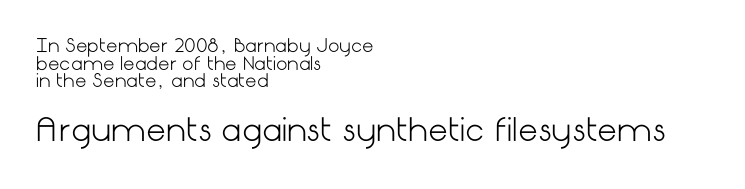
The image shows 31 px light sans-serif type, upright; set left-aligned, tight line spacing (0.98x), normal letter spacing, not underlined; the second (bottom) block is 1.72x larger; low stroke contrast and a medium x-height.
